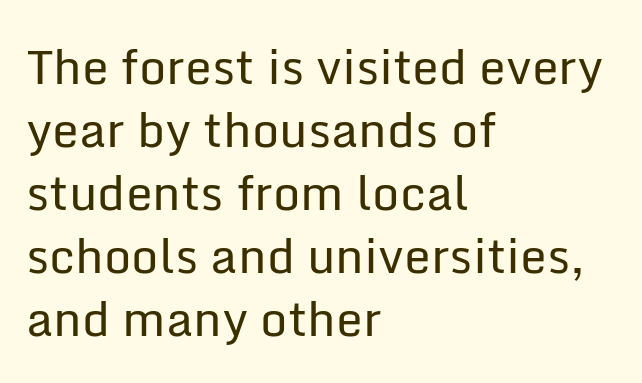
Q: Is the text bold? A: No.
Q: Is the text italic (slanted)? A: No, it is upright.
Q: Is the typeface a serif or a sans-serif typeface? A: Sans-serif.
Q: Is the text underlined? A: No.
Q: How is the paragraph aligned? A: Left-aligned.
Q: Is the spacing between letters normal or unusually wide? A: Normal.
Q: Is the spacing between lines tight, normal or loose? A: Normal.
Q: Width (condensed, normal, or wide)? A: Normal.
Q: Stroke contrast? A: Low.
Q: x-height? A: Medium.
Q: Monospaced? A: No.
